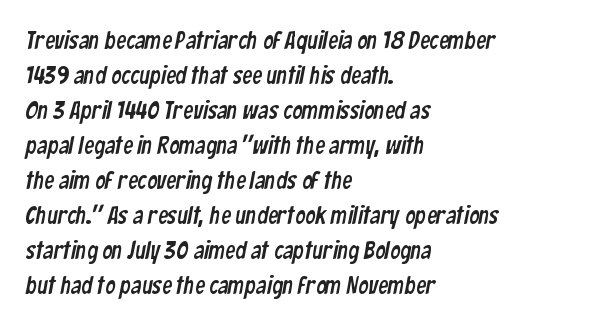
The image shows 25 px text type; set left-aligned, normal line spacing (1.4x), normal letter spacing, not underlined.
